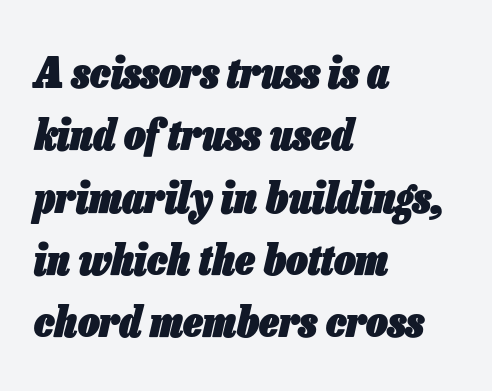
{"italic": "yes", "lean": "right", "slant_degrees": 13, "bold": "yes", "weight": "heavy", "width": "condensed", "stroke_contrast": "low", "x_height": "medium", "monospaced": "no", "underline": "no", "align": "left", "line_spacing": "normal", "line_spacing_ratio": 1.45, "letter_spacing": "normal", "letter_spacing_em": 0.0, "glyph_px": 43}
